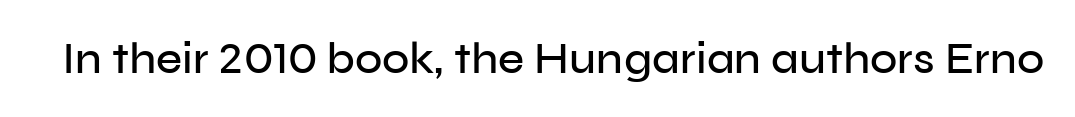
Q: Is the text italic (slanted)? A: No, it is upright.
Q: Is the typeface a serif or a sans-serif typeface? A: Sans-serif.
Q: Is the text underlined? A: No.
Q: Is the spacing between letters normal or unusually wide? A: Normal.
Q: Width (condensed, normal, or wide)? A: Normal.
Q: Stroke contrast? A: Low.
Q: x-height? A: Medium.
Q: Monospaced? A: No.
